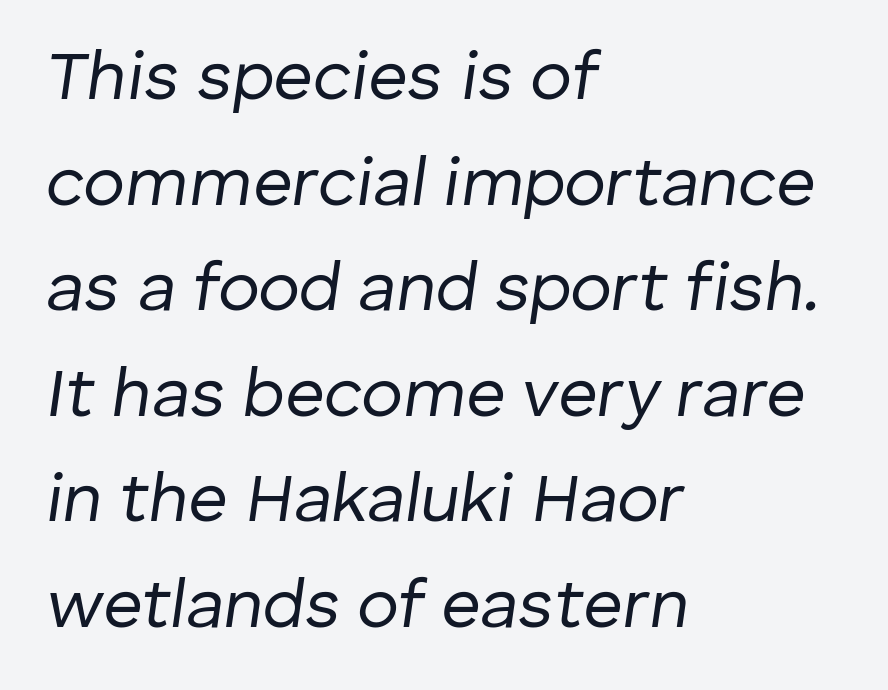
Reading down the block, your eye returns to a fixed left position each line. Leading: standard. The gap between lines stays unmarked. A typesetter would call this proportional, since set widths differ per character.
